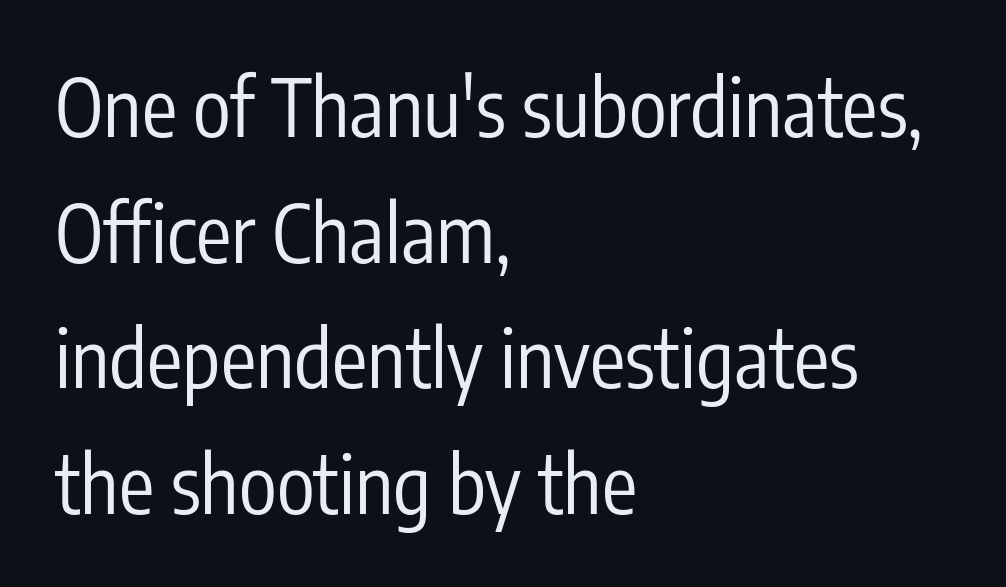
The image shows 79 px regular-weight, condensed sans-serif type, upright; set left-aligned, normal line spacing (1.59x), normal letter spacing, not underlined; low stroke contrast and a medium x-height.
